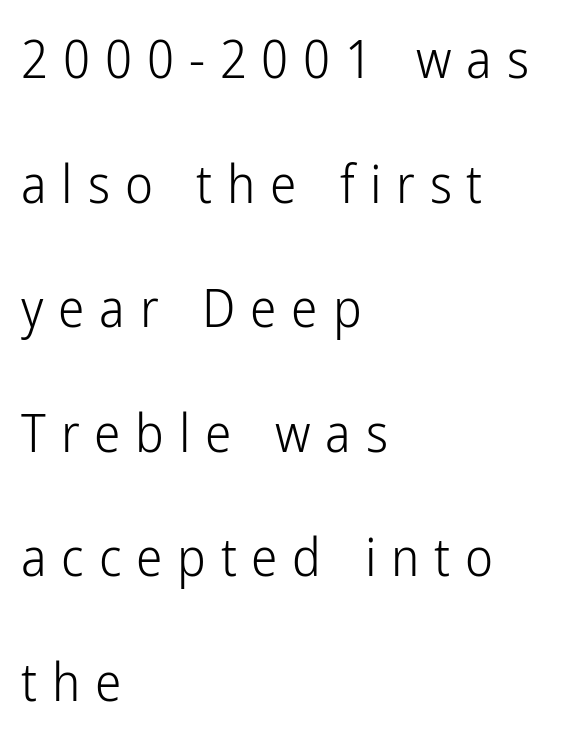
The image shows 53 px light, condensed sans-serif type, upright; set left-aligned, loose line spacing (2.35x), unusually wide letter spacing (+0.28 em), not underlined; low stroke contrast and a medium x-height.
